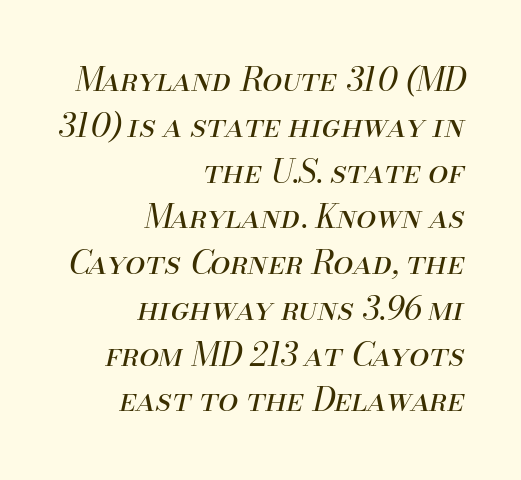
The font sits on the lighter half of the weight spectrum, regular included. Honestly, the letter spacing is just normal — you wouldn't notice it. The letters are slanted; this is an italic face. The face used here is proportionally spaced, like ordinary book or web type. If you drew a ruler down the right edge, every line would touch it.
